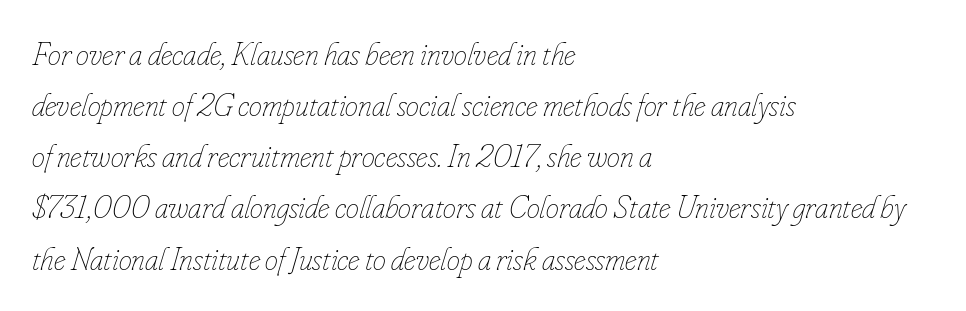
Q: Is the text bold? A: No.
Q: Is the text italic (slanted)? A: Yes, it leans right by about 16 degrees.
Q: Is the text underlined? A: No.
Q: How is the paragraph aligned? A: Left-aligned.
Q: Is the spacing between letters normal or unusually wide? A: Normal.
Q: Is the spacing between lines tight, normal or loose? A: Normal.
Q: Width (condensed, normal, or wide)? A: Condensed.
Q: Stroke contrast? A: Low.
Q: x-height? A: Small.
Q: Monospaced? A: No.
